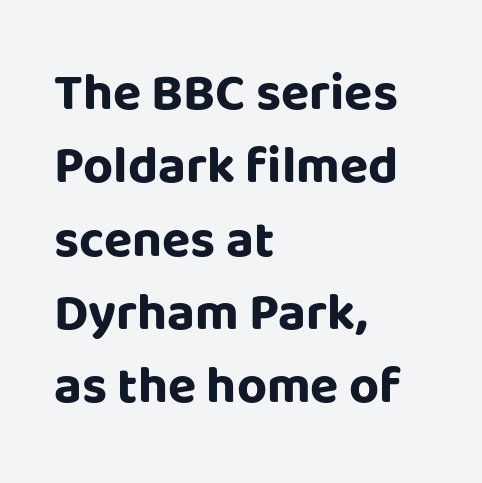
The letters are bold, with thick, heavy strokes. Spacing verdict: proportional, widths tailored to each character. Characters follow at the spacing the type designer built in. Examine the stroke ends and you'll find no serifs. Students, observe: this is what conventionally led text looks like.
